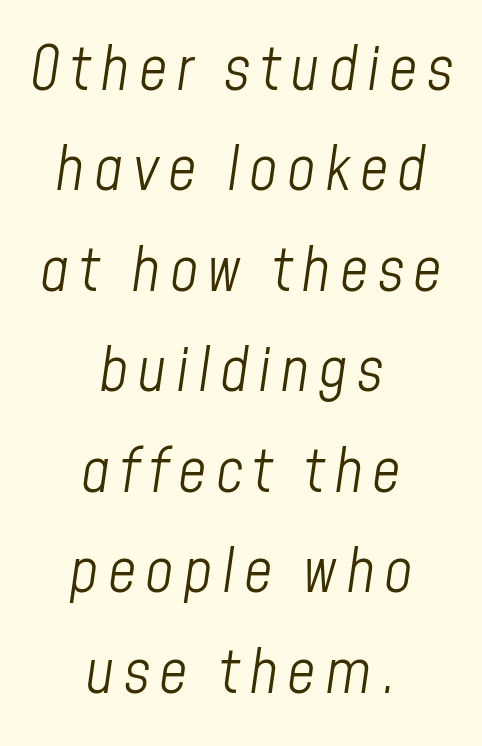
{"italic": "yes", "lean": "right", "slant_degrees": 8, "bold": "no", "weight": "light", "width": "condensed", "stroke_contrast": "low", "x_height": "medium", "monospaced": "no", "underline": "no", "align": "center", "line_spacing": "normal", "line_spacing_ratio": 1.62, "glyph_px": 62}
